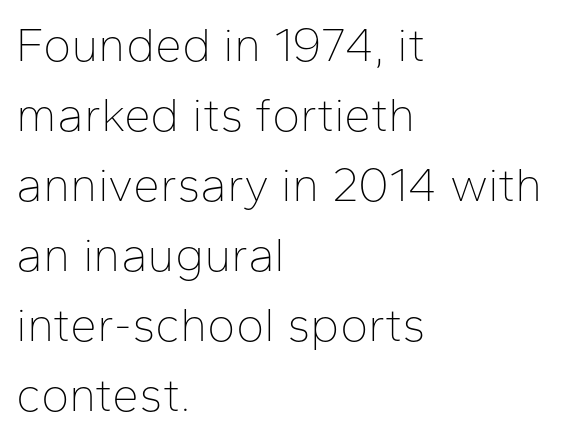
Q: Is the text bold? A: No.
Q: Is the text italic (slanted)? A: No, it is upright.
Q: Is the typeface a serif or a sans-serif typeface? A: Sans-serif.
Q: Is the text underlined? A: No.
Q: How is the paragraph aligned? A: Left-aligned.
Q: Is the spacing between letters normal or unusually wide? A: Normal.
Q: Is the spacing between lines tight, normal or loose? A: Normal.
Q: Width (condensed, normal, or wide)? A: Normal.
Q: Stroke contrast? A: Low.
Q: x-height? A: Medium.
Q: Monospaced? A: No.
